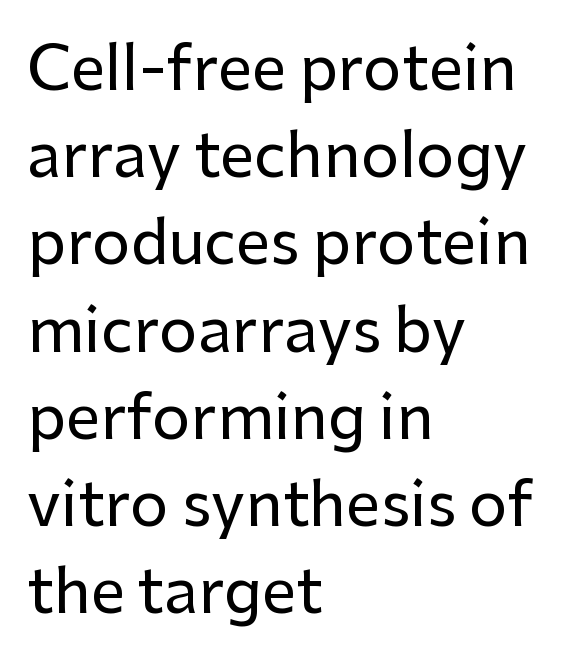
The image shows 61 px sans-serif type, upright; set left-aligned, normal line spacing (1.43x), normal letter spacing, not underlined; low stroke contrast and a medium x-height.
